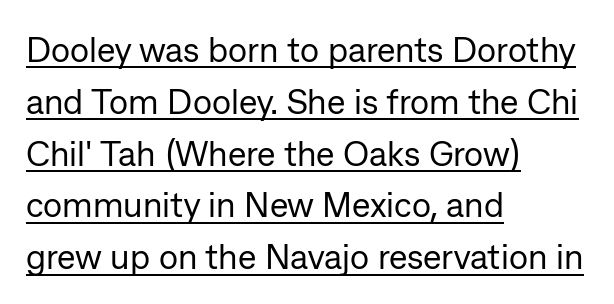
Q: Is the text bold? A: No.
Q: Is the text italic (slanted)? A: No, it is upright.
Q: Is the typeface a serif or a sans-serif typeface? A: Sans-serif.
Q: Is the text underlined? A: Yes.
Q: How is the paragraph aligned? A: Left-aligned.
Q: Is the spacing between letters normal or unusually wide? A: Normal.
Q: Is the spacing between lines tight, normal or loose? A: Normal.
Q: Width (condensed, normal, or wide)? A: Normal.
Q: Stroke contrast? A: Low.
Q: x-height? A: Medium.
Q: Monospaced? A: No.
